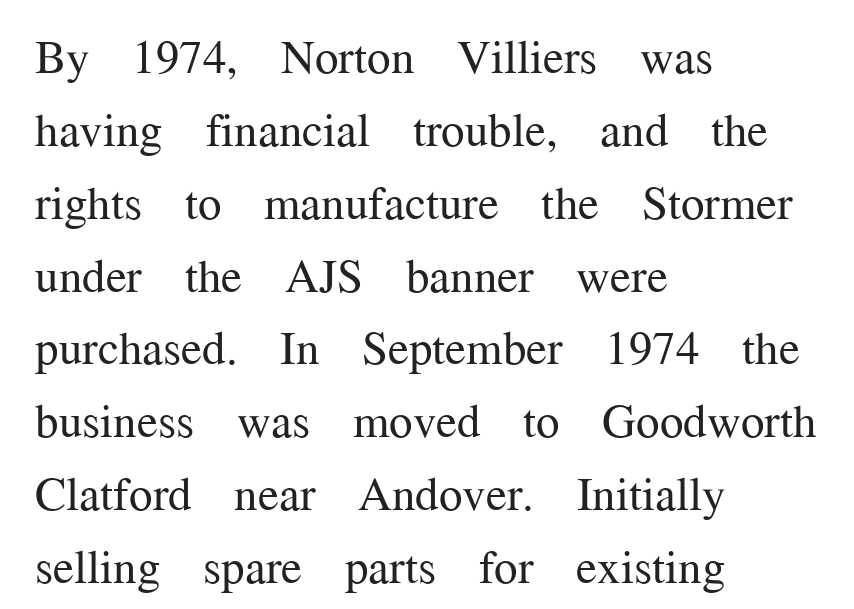
Q: Is the text bold? A: No.
Q: Is the text italic (slanted)? A: No, it is upright.
Q: Is the typeface a serif or a sans-serif typeface? A: Serif.
Q: Is the text underlined? A: No.
Q: How is the paragraph aligned? A: Left-aligned.
Q: Is the spacing between letters normal or unusually wide? A: Normal.
Q: Is the spacing between lines tight, normal or loose? A: Normal.
Q: Width (condensed, normal, or wide)? A: Normal.
Q: Stroke contrast? A: Medium.
Q: x-height? A: Medium.
Q: Monospaced? A: No.
